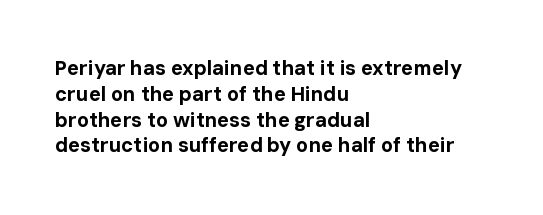
A typesetter would call this zero additional tracking. A classic flush-left, rag-right setting is used for this passage. The letters stand upright; this is a roman face. The glyphs are unaccompanied by any horizontal stroke below them. Line spacing here is normal.
